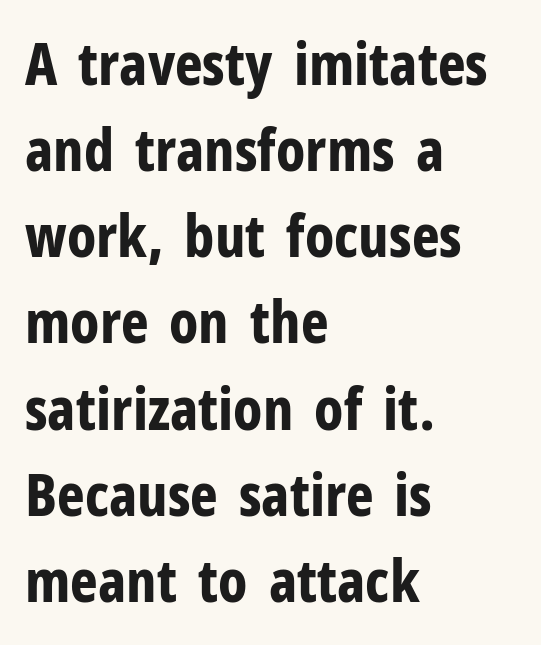
{"serif": "no", "italic": "no", "bold": "yes", "weight": "bold", "width": "condensed", "stroke_contrast": "low", "x_height": "medium", "monospaced": "no", "underline": "no", "align": "left", "line_spacing": "normal", "line_spacing_ratio": 1.46, "letter_spacing": "normal", "letter_spacing_em": 0.0, "glyph_px": 59}
